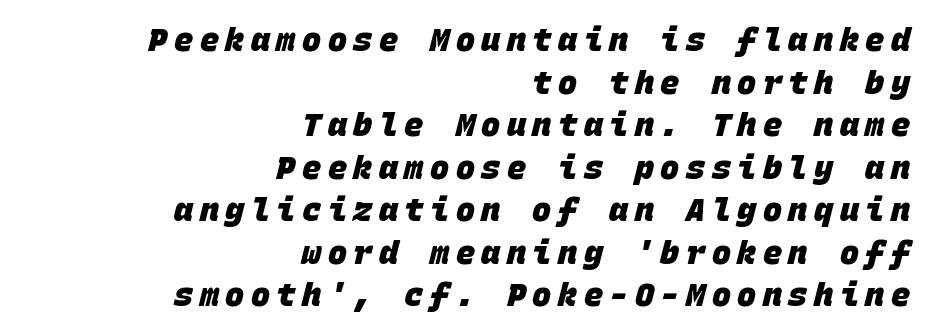
{"serif": "no", "bold": "yes", "weight": "heavy", "width": "normal", "stroke_contrast": "low", "x_height": "large", "monospaced": "yes", "underline": "no", "align": "right", "line_spacing": "normal", "line_spacing_ratio": 1.33, "letter_spacing": "wide", "letter_spacing_em": 0.2, "glyph_px": 32}
